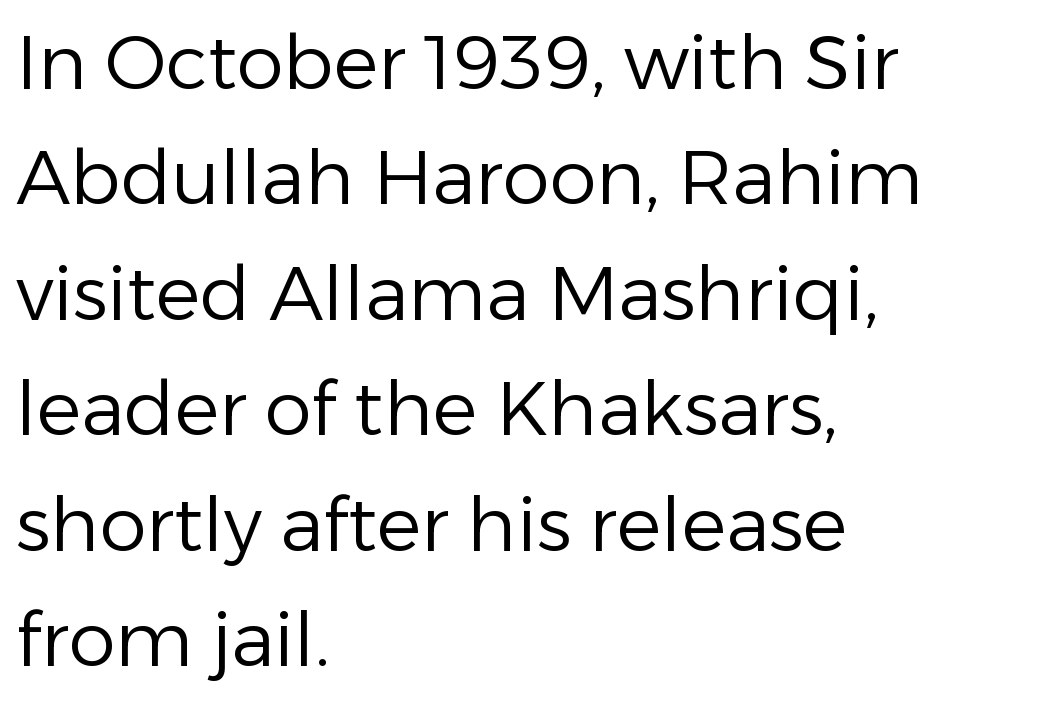
{"serif": "no", "italic": "no", "bold": "no", "weight": "regular", "width": "normal", "stroke_contrast": "low", "x_height": "medium", "monospaced": "no", "underline": "no", "align": "left", "line_spacing": "normal", "line_spacing_ratio": 1.54, "letter_spacing": "normal", "letter_spacing_em": 0.0, "glyph_px": 75}
